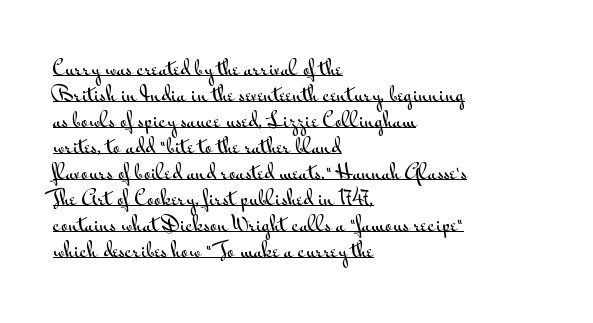
The image shows 20 px text type; set left-aligned, normal line spacing (1.3x), normal letter spacing, underlined.
